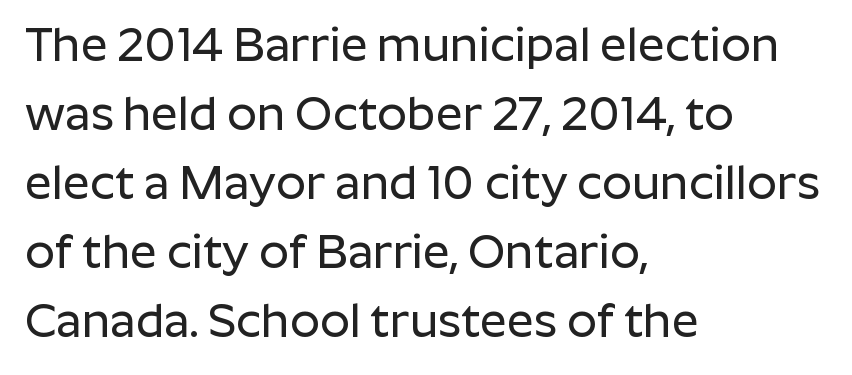
Reading down the block, your eye returns to a fixed left position each line. Descenders hang freely into open space. Compared with typical paragraphs, the rows here are spaced about the same. Do the characters align in a grid? No, the font is proportional.
